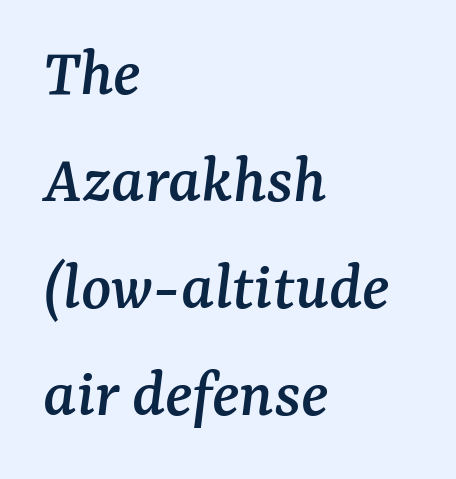
Serif or sans? Serif — the stroke terminals have little feet. The glyphs are unaccompanied by any horizontal stroke below them. When letters slant like this, we call the style italic. Each letter keeps its own natural width here, so spacing adapts to shape.
